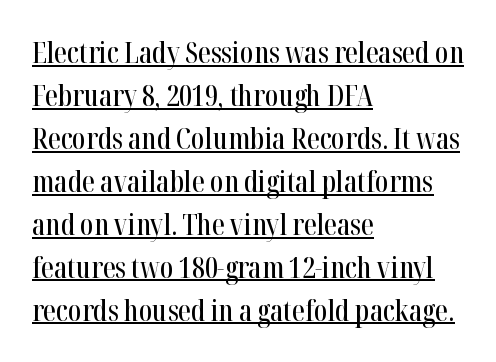
This rendering leaves character spacing at its baseline value. The string is rendered with underlining switched on. Serifs: yes, visible at the terminals of the letterforms. Whoever set this chose a conventional vertical rhythm.
